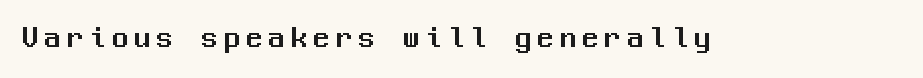
Q: Is the text italic (slanted)? A: No, it is upright.
Q: Is the typeface a serif or a sans-serif typeface? A: Sans-serif.
Q: Is the text underlined? A: No.
Q: Is the spacing between letters normal or unusually wide? A: Unusually wide.
Q: Width (condensed, normal, or wide)? A: Normal.
Q: Stroke contrast? A: Medium.
Q: x-height? A: Medium.
Q: Monospaced? A: Yes.
